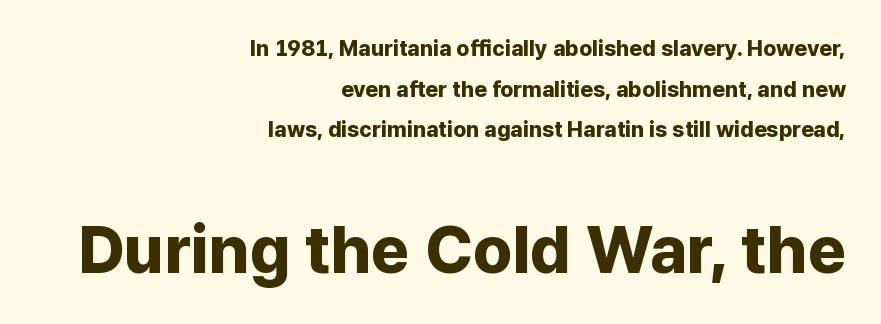
Serifs: no, the terminals of the letterforms are clean. Right-aligned paragraph, ragged on the left. The glyphs are unaccompanied by any horizontal stroke below them. Do the characters align in a grid? No, the font is proportional.
